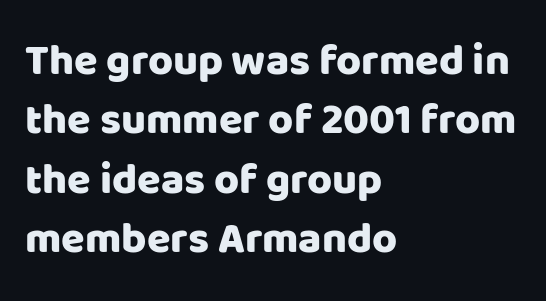
Tall strokes in this sample are plumb rather than angled. The glyphs are unaccompanied by any horizontal stroke below them. The tracking reads as untouched default to a designer's eye. The ragged edge is on the right, which tells us the setting is flush left.
